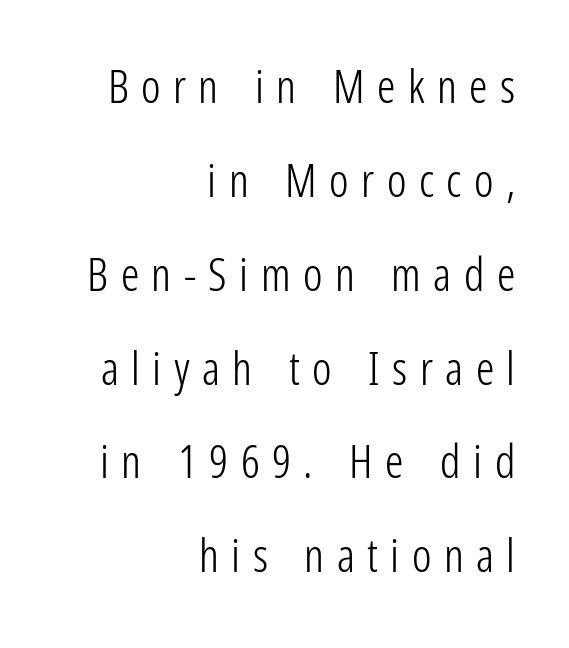
{"serif": "no", "italic": "no", "bold": "no", "weight": "light", "width": "condensed", "stroke_contrast": "low", "x_height": "medium", "monospaced": "no", "underline": "no", "align": "right", "line_spacing": "loose", "line_spacing_ratio": 2.04, "letter_spacing": "wide", "letter_spacing_em": 0.27, "glyph_px": 46}
